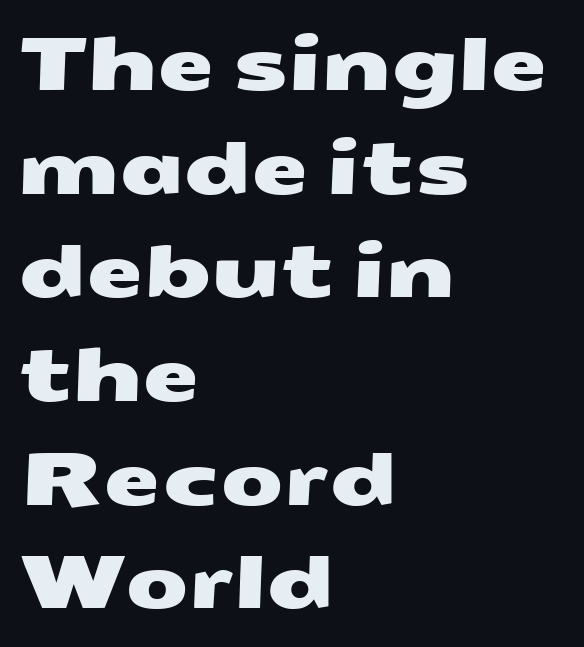
Q: Is the typeface a serif or a sans-serif typeface? A: Sans-serif.
Q: Is the text underlined? A: No.
Q: How is the paragraph aligned? A: Left-aligned.
Q: Is the spacing between letters normal or unusually wide? A: Normal.
Q: Is the spacing between lines tight, normal or loose? A: Normal.
Q: Width (condensed, normal, or wide)? A: Wide.
Q: Stroke contrast? A: Medium.
Q: x-height? A: Medium.
Q: Monospaced? A: No.
